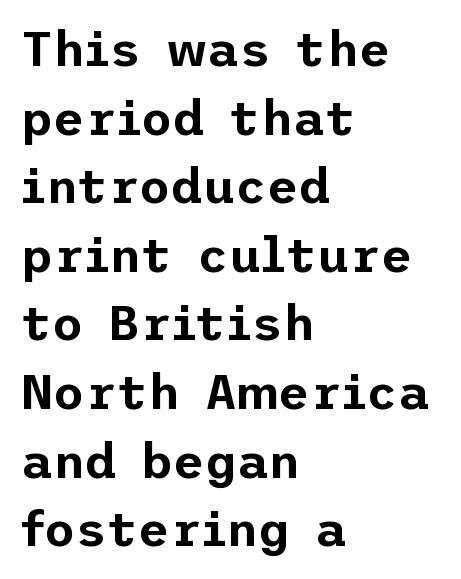
Q: Is the text italic (slanted)? A: No, it is upright.
Q: Is the typeface a serif or a sans-serif typeface? A: Sans-serif.
Q: Is the text underlined? A: No.
Q: How is the paragraph aligned? A: Left-aligned.
Q: Is the spacing between letters normal or unusually wide? A: Normal.
Q: Is the spacing between lines tight, normal or loose? A: Normal.
Q: Width (condensed, normal, or wide)? A: Normal.
Q: Stroke contrast? A: Low.
Q: x-height? A: Medium.
